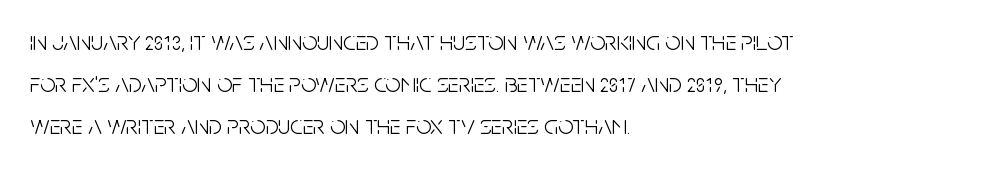
Each new line begins a customary step beneath the previous one. The passage shown is not underscored anywhere. Weight: not bold — regular or lighter. Nope, not italic — everything's standing straight. A classic flush-left, rag-right setting is used for this passage.
